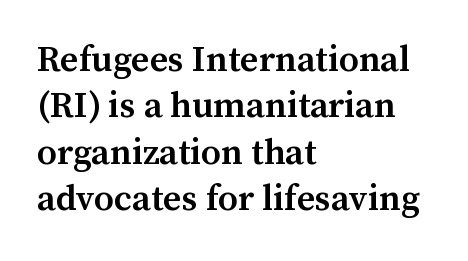
The image shows 36 px semibold serif type, upright; set left-aligned, normal line spacing (1.29x), normal letter spacing, not underlined; medium stroke contrast and a medium x-height.
